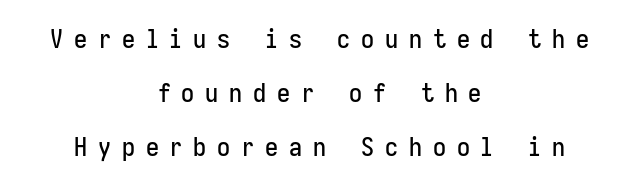
Q: Is the text italic (slanted)? A: No, it is upright.
Q: Is the text underlined? A: No.
Q: How is the paragraph aligned? A: Centered.
Q: Is the spacing between letters normal or unusually wide? A: Unusually wide.
Q: Is the spacing between lines tight, normal or loose? A: Loose.
